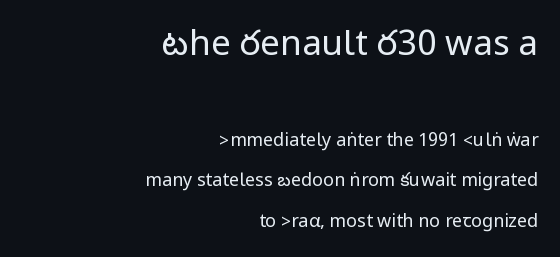
Short and long lines alike share a common ending point at right. No word sits above an underline. The letters in the upper block stand taller than those in the block below. The cut favours lightness, reaching ordinary text weight at its darkest.
